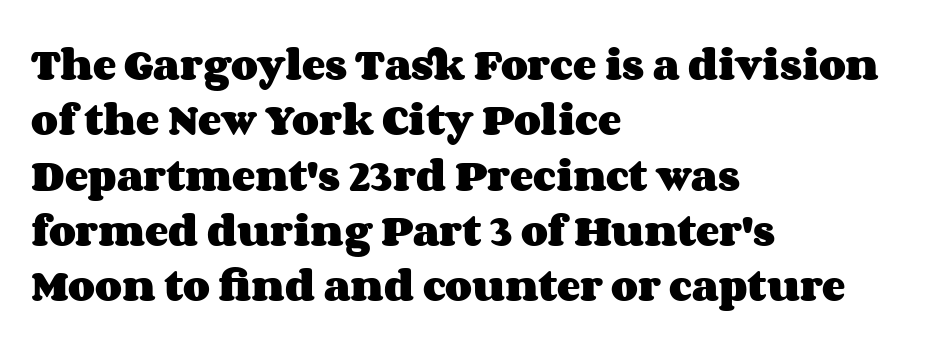
These lines are rendered in a variable-pitch font. The strokes are fattened all the way to bold. Layout note: lines flush left. The leading is moderate, giving the passage an even texture.
